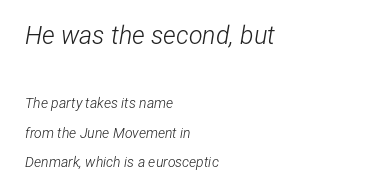
Q: Is the text bold? A: No.
Q: Is the text italic (slanted)? A: Yes, it leans right by about 12 degrees.
Q: Is the text underlined? A: No.
Q: How is the paragraph aligned? A: Left-aligned.
Q: Is the spacing between letters normal or unusually wide? A: Normal.
Q: Is the spacing between lines tight, normal or loose? A: Loose.
Q: Which block of text is set in a larger size, the first (top) or the second (bottom)? A: The first (top) one.
